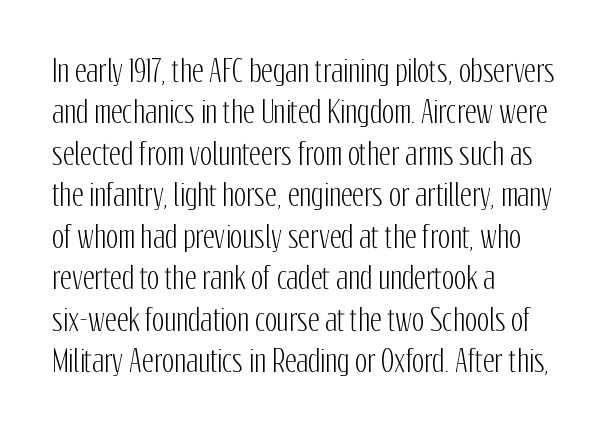
{"serif": "no", "italic": "no", "width": "condensed", "stroke_contrast": "low", "x_height": "medium", "monospaced": "no", "underline": "no", "align": "left", "line_spacing": "normal", "line_spacing_ratio": 1.43, "letter_spacing": "normal", "letter_spacing_em": 0.0, "glyph_px": 29}
